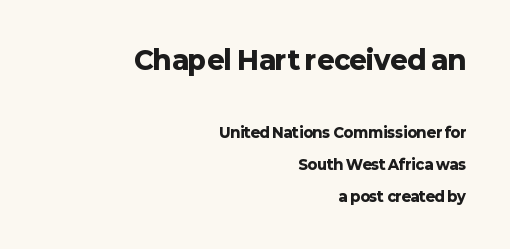
Q: Is the text bold? A: Yes.
Q: Is the text italic (slanted)? A: No, it is upright.
Q: Is the text underlined? A: No.
Q: How is the paragraph aligned? A: Right-aligned.
Q: Is the spacing between letters normal or unusually wide? A: Normal.
Q: Is the spacing between lines tight, normal or loose? A: Loose.
Q: Which block of text is set in a larger size, the first (top) or the second (bottom)? A: The first (top) one.
